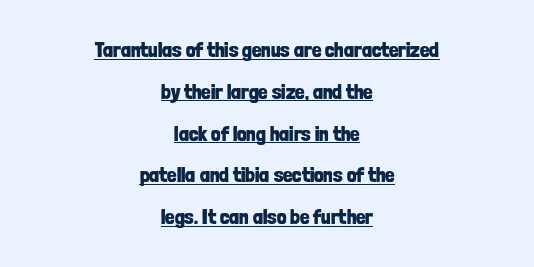
Q: Is the text bold? A: Yes.
Q: Is the text italic (slanted)? A: No, it is upright.
Q: Is the text underlined? A: Yes.
Q: How is the paragraph aligned? A: Centered.
Q: Is the spacing between letters normal or unusually wide? A: Normal.
Q: Is the spacing between lines tight, normal or loose? A: Loose.
